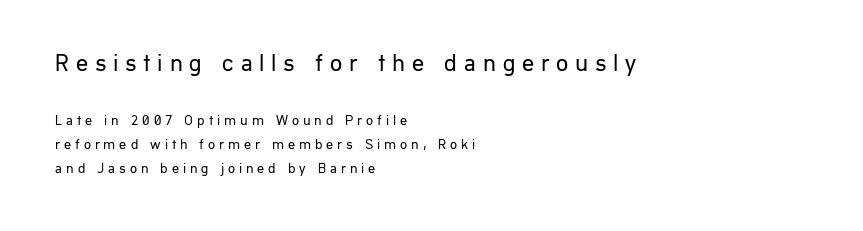
{"italic": "no", "bold": "no", "underline": "no", "align": "left", "line_spacing": "normal", "line_spacing_ratio": 1.7, "letter_spacing": "wide", "letter_spacing_em": 0.28, "larger_block": "first", "size_ratio": 1.71, "glyph_px": 24}
